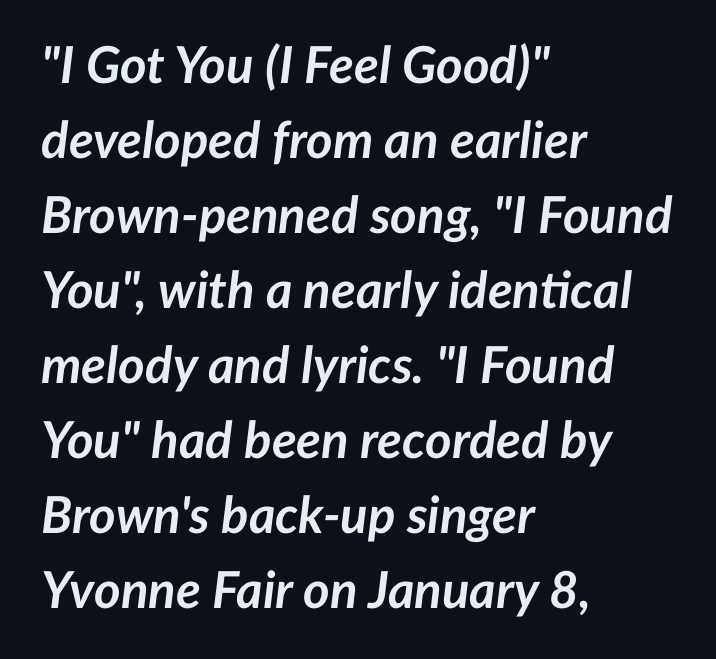
Set as a true bold cut, around the 700 mark. Reading down the block, your eye returns to a fixed left position each line. Italic? Definitely — the glyphs are oblique. The line-height multiplier appears to be the usual default. The letters advance in unequal steps, a hallmark of proportional type. How are the letters spaced? Ordinarily, with no added tracking.
